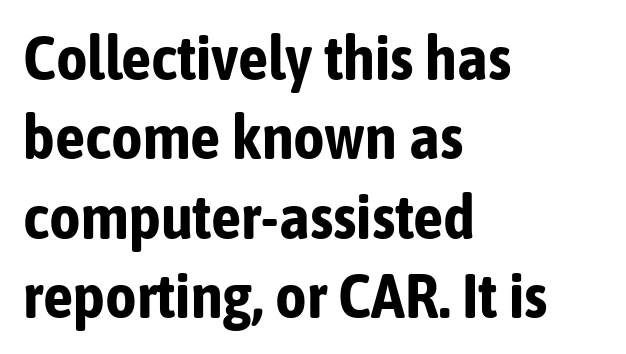
{"serif": "no", "italic": "no", "bold": "yes", "weight": "bold", "width": "condensed", "stroke_contrast": "low", "x_height": "medium", "monospaced": "no", "underline": "no", "align": "left", "line_spacing": "normal", "line_spacing_ratio": 1.3, "letter_spacing": "normal", "letter_spacing_em": 0.0, "glyph_px": 61}
